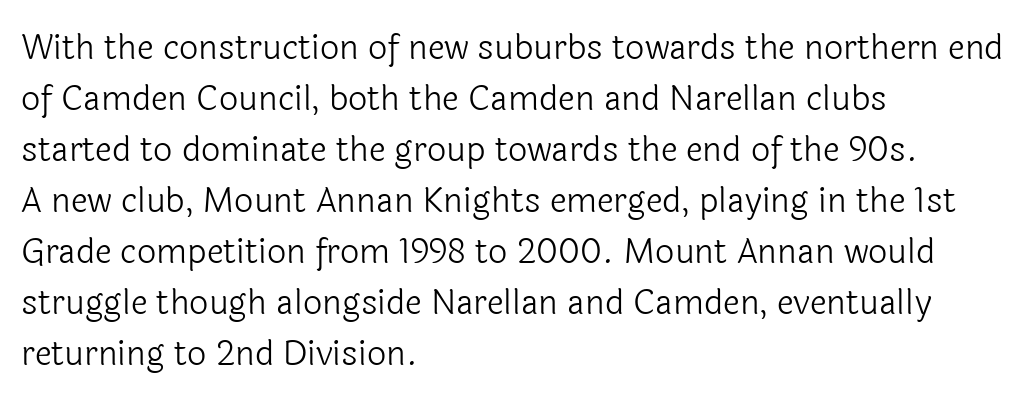
The image shows 34 px light sans-serif type, upright; set left-aligned, normal line spacing (1.5x), normal letter spacing, not underlined; a medium x-height.
